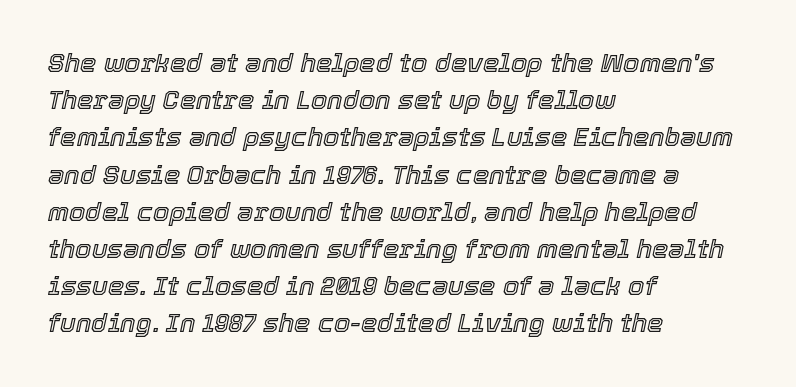
The image shows 26 px text type, italic (leaning right); set left-aligned, normal line spacing (1.43x), normal letter spacing, not underlined.
